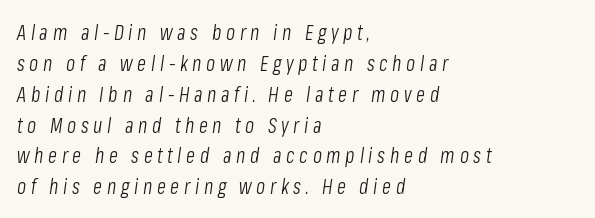
Q: Is the text bold? A: No.
Q: Is the text italic (slanted)? A: Yes, it leans right by about 8 degrees.
Q: Is the text underlined? A: No.
Q: How is the paragraph aligned? A: Left-aligned.
Q: Is the spacing between letters normal or unusually wide? A: Unusually wide.
Q: Is the spacing between lines tight, normal or loose? A: Normal.
